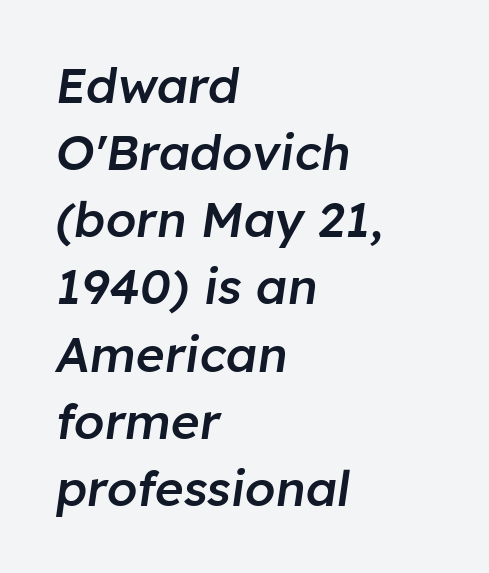
{"italic": "yes", "lean": "right", "slant_degrees": 8, "bold": "semi", "weight": "semibold", "width": "normal", "stroke_contrast": "low", "x_height": "medium", "monospaced": "no", "underline": "no", "align": "left", "line_spacing": "normal", "line_spacing_ratio": 1.37, "letter_spacing": "normal", "letter_spacing_em": 0.0, "glyph_px": 49}
